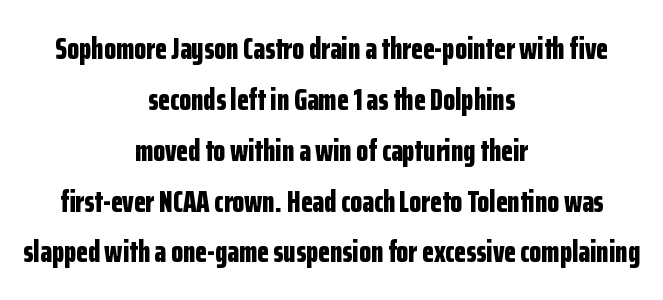
Italic: no, the glyphs are upright roman. Glance below the letters and you will spot only blank space. Nothing unusual about the tracking: characters are spaced as the font intends. The rendering uses natural spacing where letterforms have individual widths. The glyphs have the mass of a bold cut. The passage shown stacks its lines at a standard gap.
